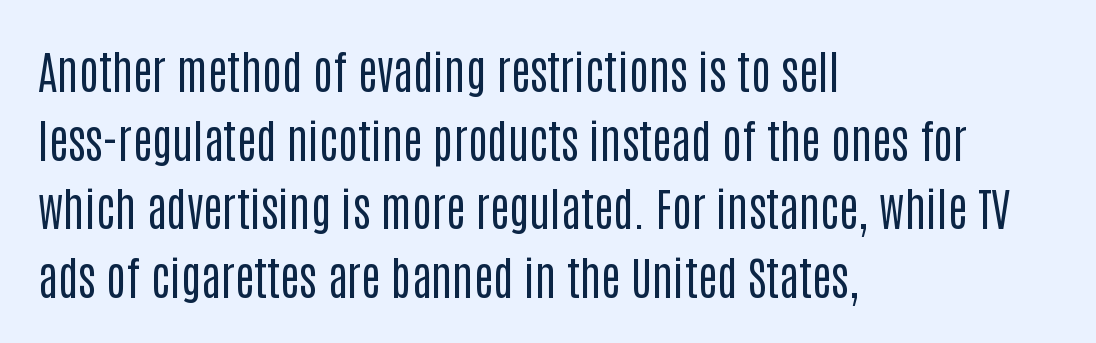
The image shows 46 px regular-weight, condensed sans-serif type, upright; set left-aligned, normal line spacing (1.49x), normal letter spacing, not underlined; low stroke contrast and a large x-height.
